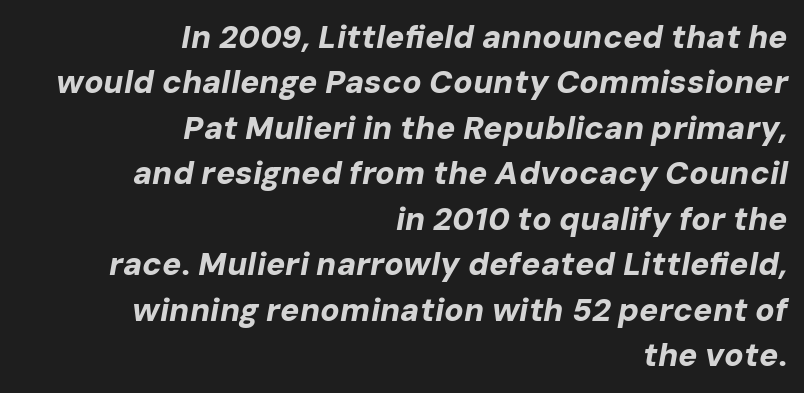
Q: Is the text bold? A: Yes.
Q: Is the text italic (slanted)? A: Yes, it leans right by about 10 degrees.
Q: Is the text underlined? A: No.
Q: How is the paragraph aligned? A: Right-aligned.
Q: Is the spacing between letters normal or unusually wide? A: Normal.
Q: Is the spacing between lines tight, normal or loose? A: Normal.
Q: Width (condensed, normal, or wide)? A: Normal.
Q: Stroke contrast? A: Low.
Q: x-height? A: Medium.
Q: Monospaced? A: No.
